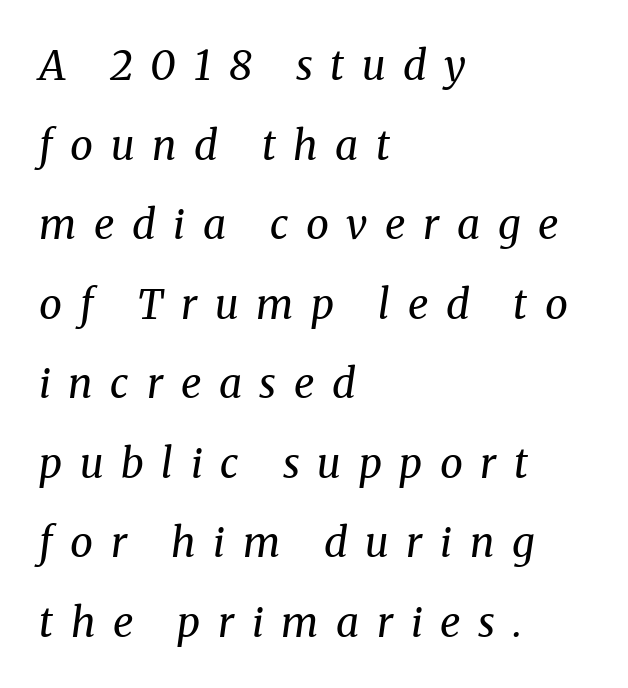
Q: Is the text bold? A: No.
Q: Is the text italic (slanted)? A: Yes, it leans right by about 8 degrees.
Q: Is the typeface a serif or a sans-serif typeface? A: Serif.
Q: Is the text underlined? A: No.
Q: How is the paragraph aligned? A: Left-aligned.
Q: Is the spacing between letters normal or unusually wide? A: Unusually wide.
Q: Is the spacing between lines tight, normal or loose? A: Loose.
Q: Width (condensed, normal, or wide)? A: Normal.
Q: Stroke contrast? A: Medium.
Q: x-height? A: Medium.
Q: Monospaced? A: No.
